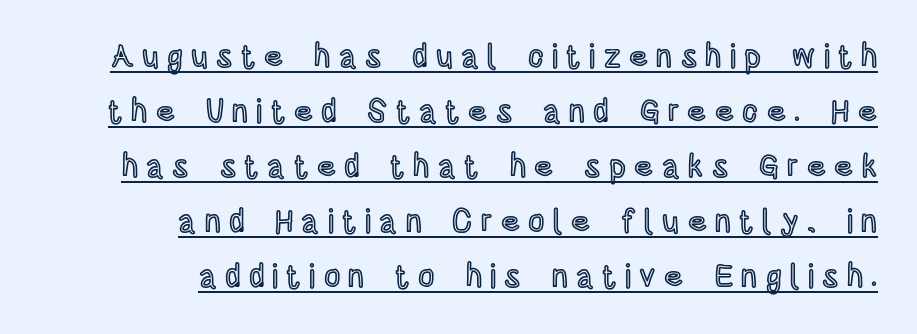
Q: Is the text italic (slanted)? A: No, it is upright.
Q: Is the text underlined? A: Yes.
Q: How is the paragraph aligned? A: Right-aligned.
Q: Is the spacing between letters normal or unusually wide? A: Unusually wide.
Q: Width (condensed, normal, or wide)? A: Condensed.
Q: x-height? A: Large.
Q: Monospaced? A: No.
